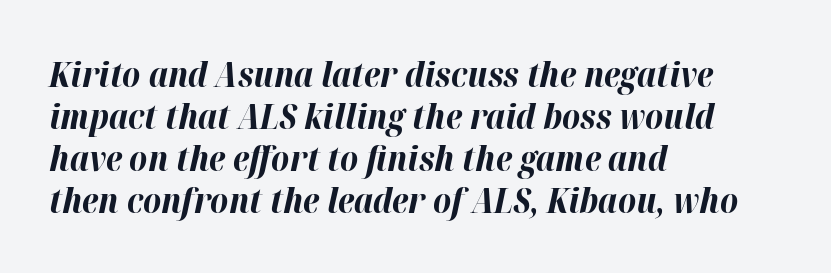
Q: Is the text bold? A: Yes.
Q: Is the text italic (slanted)? A: Yes, it leans right by about 12 degrees.
Q: Is the text underlined? A: No.
Q: How is the paragraph aligned? A: Left-aligned.
Q: Is the spacing between letters normal or unusually wide? A: Normal.
Q: Width (condensed, normal, or wide)? A: Normal.
Q: Stroke contrast? A: High.
Q: x-height? A: Medium.
Q: Monospaced? A: No.
